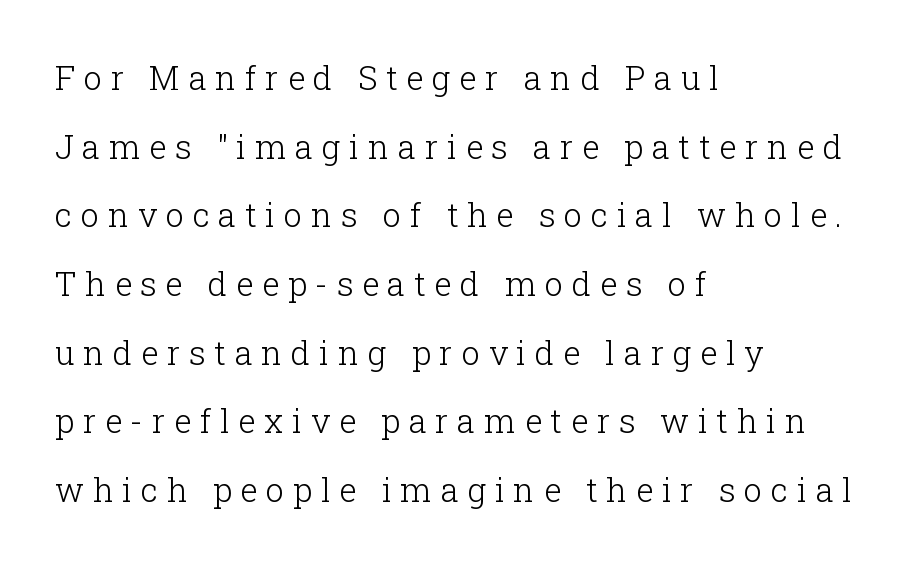
The image shows 33 px light serif type, upright; set left-aligned, loose line spacing (2.08x), unusually wide letter spacing (+0.26 em), not underlined; low stroke contrast and a medium x-height.
